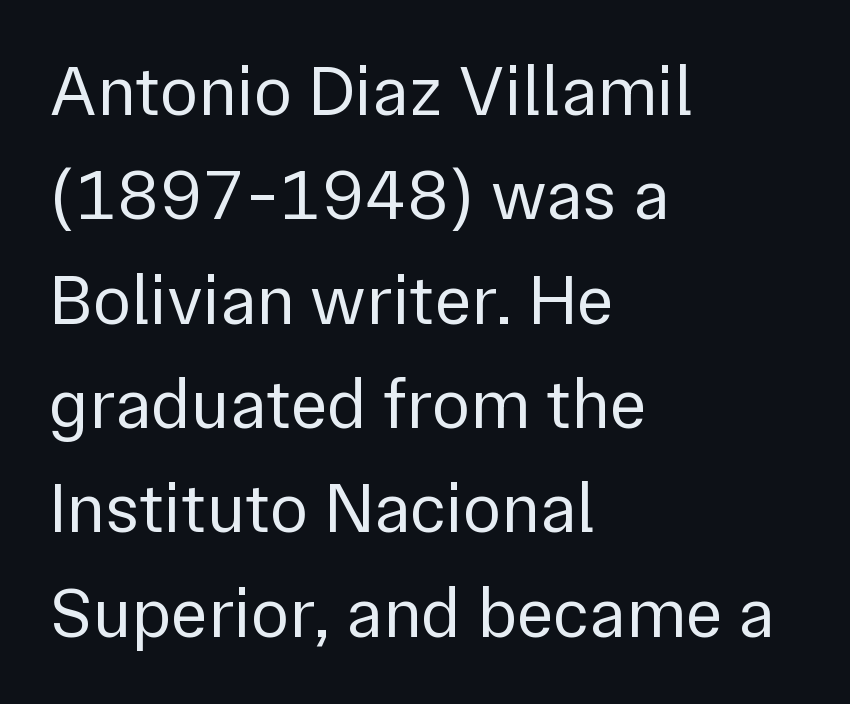
The image shows 71 px regular-weight sans-serif type, upright; set left-aligned, normal line spacing (1.47x), normal letter spacing, not underlined; low stroke contrast and a medium x-height.
